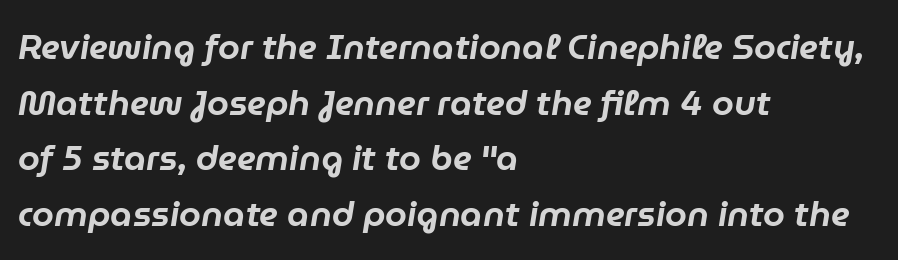
Q: Is the text italic (slanted)? A: Yes, it leans right by about 9 degrees.
Q: Is the text underlined? A: No.
Q: How is the paragraph aligned? A: Left-aligned.
Q: Is the spacing between letters normal or unusually wide? A: Normal.
Q: Is the spacing between lines tight, normal or loose? A: Normal.
Q: Width (condensed, normal, or wide)? A: Normal.
Q: Stroke contrast? A: Low.
Q: x-height? A: Medium.
Q: Monospaced? A: No.
